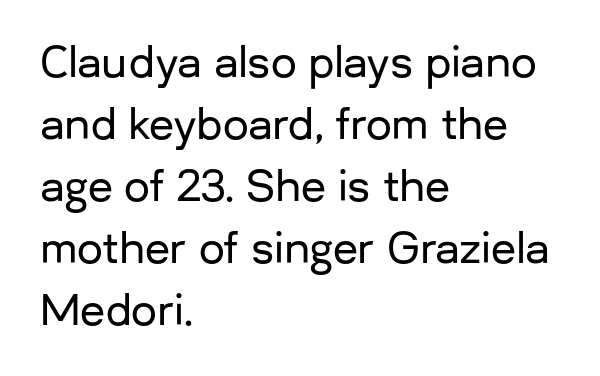
Q: Is the text italic (slanted)? A: No, it is upright.
Q: Is the typeface a serif or a sans-serif typeface? A: Sans-serif.
Q: Is the text underlined? A: No.
Q: How is the paragraph aligned? A: Left-aligned.
Q: Is the spacing between letters normal or unusually wide? A: Normal.
Q: Is the spacing between lines tight, normal or loose? A: Normal.
Q: Width (condensed, normal, or wide)? A: Normal.
Q: Stroke contrast? A: Low.
Q: x-height? A: Medium.
Q: Monospaced? A: No.
